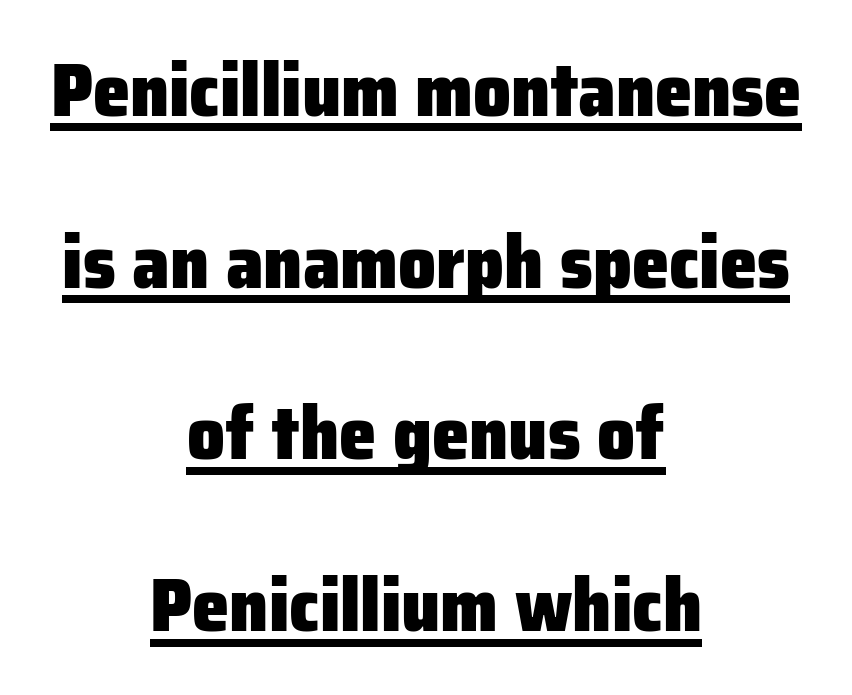
{"serif": "no", "italic": "no", "bold": "yes", "weight": "heavy", "width": "normal", "stroke_contrast": "low", "x_height": "medium", "monospaced": "no", "underline": "yes", "align": "center", "line_spacing": "loose", "line_spacing_ratio": 2.29, "letter_spacing": "normal", "letter_spacing_em": 0.0, "glyph_px": 75}
